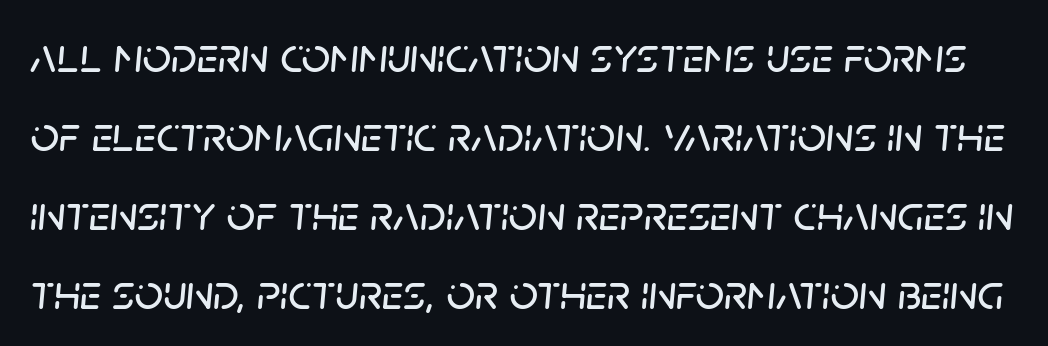
Q: Is the text italic (slanted)? A: Yes, it leans right by about 5 degrees.
Q: Is the text underlined? A: No.
Q: Is the spacing between letters normal or unusually wide? A: Normal.
Q: Is the spacing between lines tight, normal or loose? A: Normal.
Q: Width (condensed, normal, or wide)? A: Normal.
Q: Stroke contrast? A: Low.
Q: x-height? A: Large.
Q: Monospaced? A: No.
